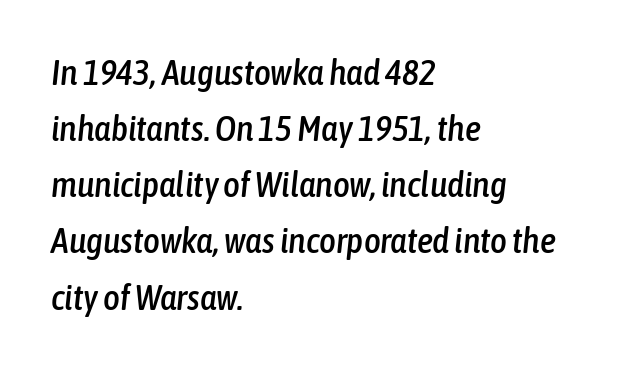
{"italic": "yes", "lean": "right", "slant_degrees": 6, "width": "condensed", "stroke_contrast": "low", "x_height": "medium", "monospaced": "no", "underline": "no", "align": "left", "line_spacing": "normal", "line_spacing_ratio": 1.56, "letter_spacing": "normal", "letter_spacing_em": 0.0, "glyph_px": 36}
